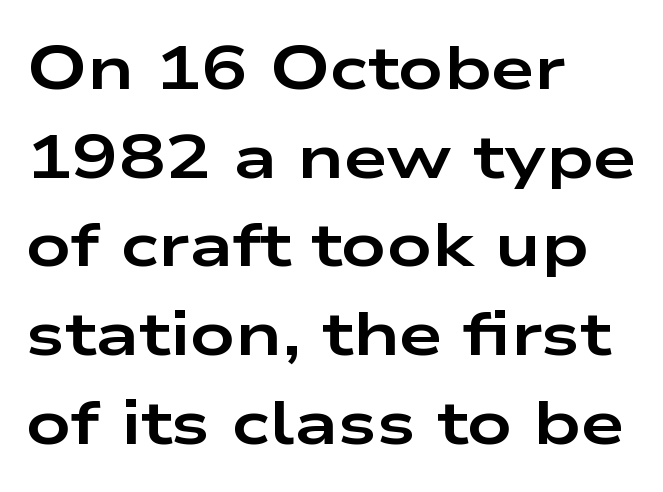
Serif or sans? Sans — the stroke terminals are bare. Posture: straight, roman, zero tilt. Each glyph is drawn with heavy, bold strokes. A typesetter would call this proportional, since set widths differ per character.
